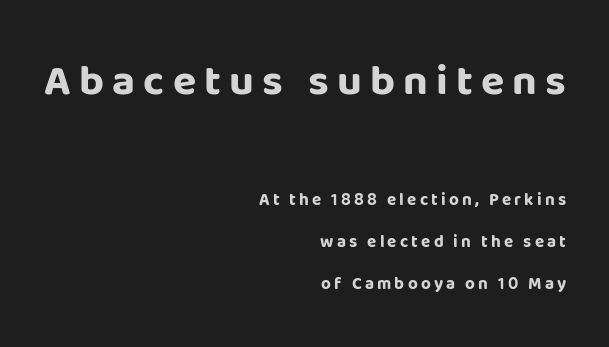
Q: Is the text bold? A: Yes.
Q: Is the text italic (slanted)? A: No, it is upright.
Q: Is the typeface a serif or a sans-serif typeface? A: Sans-serif.
Q: Is the text underlined? A: No.
Q: How is the paragraph aligned? A: Right-aligned.
Q: Is the spacing between lines tight, normal or loose? A: Loose.
Q: Which block of text is set in a larger size, the first (top) or the second (bottom)? A: The first (top) one.
Q: Width (condensed, normal, or wide)? A: Normal.
Q: Stroke contrast? A: Low.
Q: x-height? A: Large.
Q: Monospaced? A: No.
